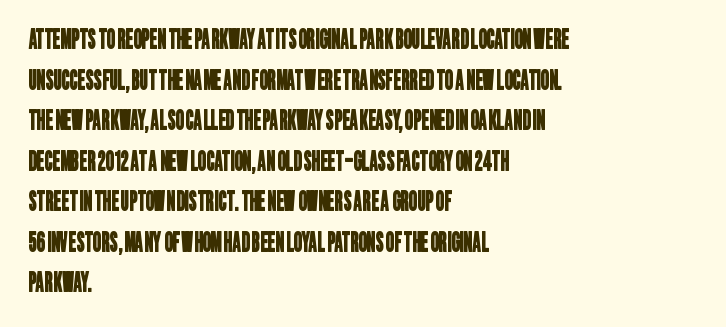
{"underline": "no", "align": "left", "line_spacing": "normal", "line_spacing_ratio": 1.56, "letter_spacing": "normal", "letter_spacing_em": 0.0, "glyph_px": 26}
